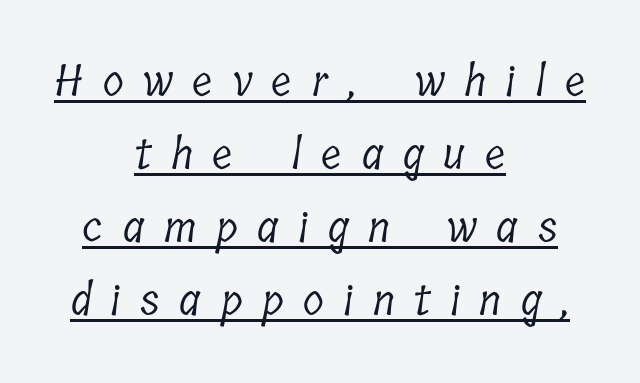
Q: Is the text bold? A: No.
Q: Is the typeface a serif or a sans-serif typeface? A: Serif.
Q: Is the text underlined? A: Yes.
Q: How is the paragraph aligned? A: Centered.
Q: Is the spacing between letters normal or unusually wide? A: Unusually wide.
Q: Is the spacing between lines tight, normal or loose? A: Normal.
Q: Width (condensed, normal, or wide)? A: Condensed.
Q: Stroke contrast? A: Low.
Q: x-height? A: Medium.
Q: Monospaced? A: No.
